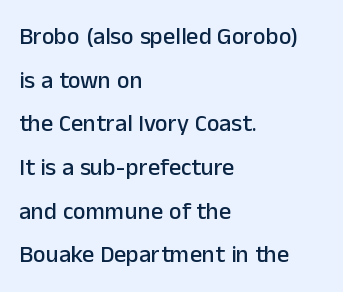
Q: Is the text italic (slanted)? A: No, it is upright.
Q: Is the text underlined? A: No.
Q: How is the paragraph aligned? A: Left-aligned.
Q: Is the spacing between letters normal or unusually wide? A: Normal.
